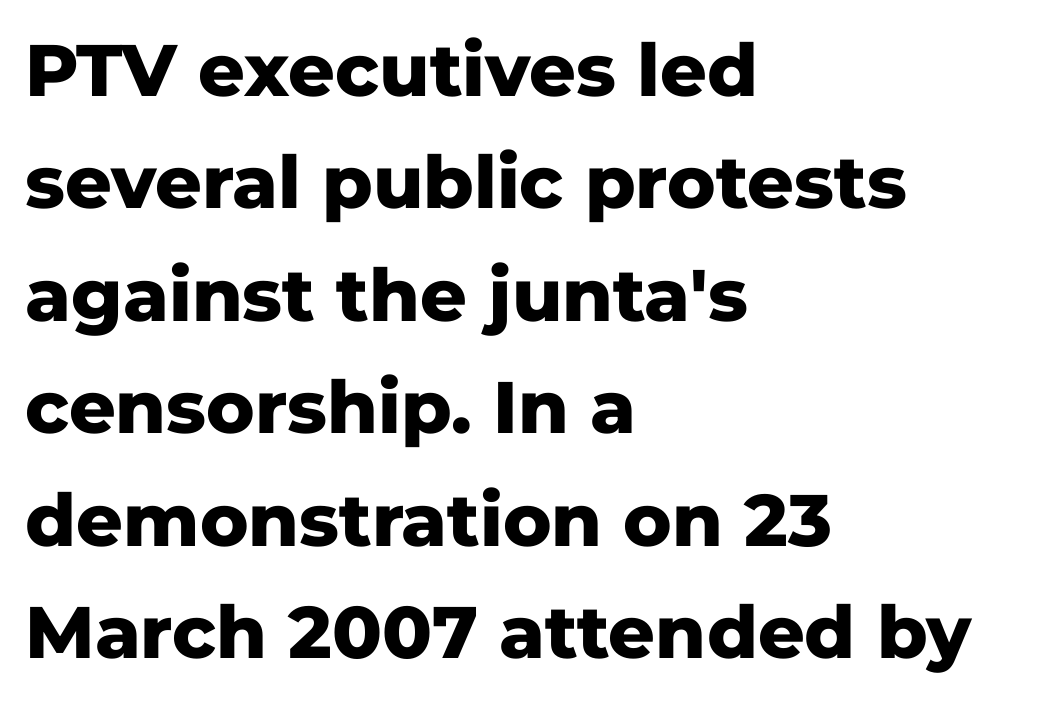
The image shows 73 px heavy sans-serif type, upright; set left-aligned, normal line spacing (1.54x), normal letter spacing, not underlined; low stroke contrast and a medium x-height.
